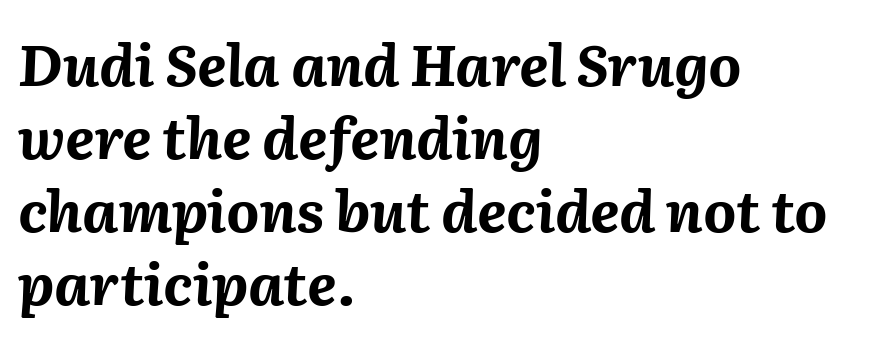
{"italic": "yes", "lean": "right", "slant_degrees": 2, "bold": "yes", "weight": "bold", "width": "normal", "stroke_contrast": "medium", "x_height": "medium", "monospaced": "no", "underline": "no", "align": "left", "line_spacing": "normal", "line_spacing_ratio": 1.28, "letter_spacing": "normal", "letter_spacing_em": 0.0, "glyph_px": 57}
